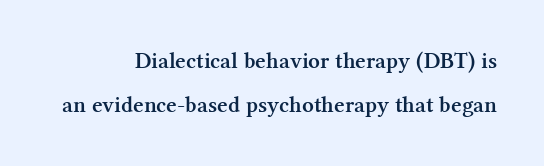
Q: Is the text bold? A: Semi-bold.
Q: Is the text italic (slanted)? A: No, it is upright.
Q: Is the text underlined? A: No.
Q: How is the paragraph aligned? A: Right-aligned.
Q: Is the spacing between letters normal or unusually wide? A: Normal.
Q: Is the spacing between lines tight, normal or loose? A: Loose.
